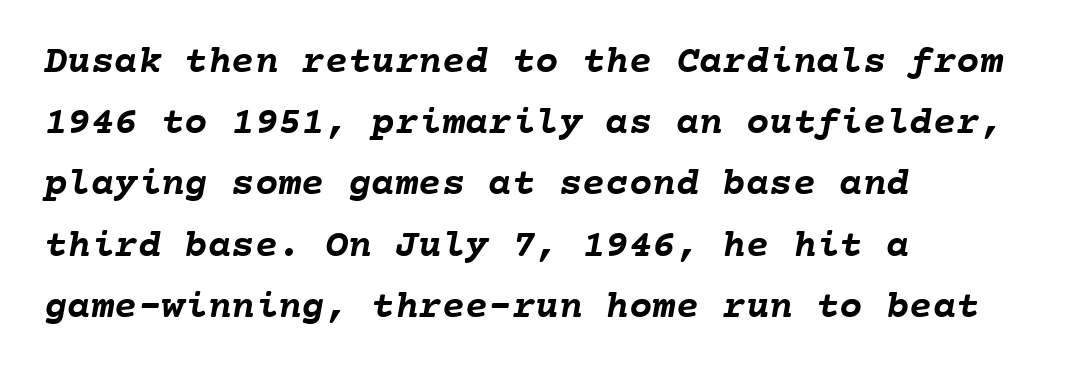
{"bold": "yes", "weight": "semibold", "width": "normal", "stroke_contrast": "low", "x_height": "medium", "monospaced": "yes", "underline": "no", "align": "left", "line_spacing": "normal", "line_spacing_ratio": 1.57, "letter_spacing": "normal", "letter_spacing_em": 0.0, "glyph_px": 39}
